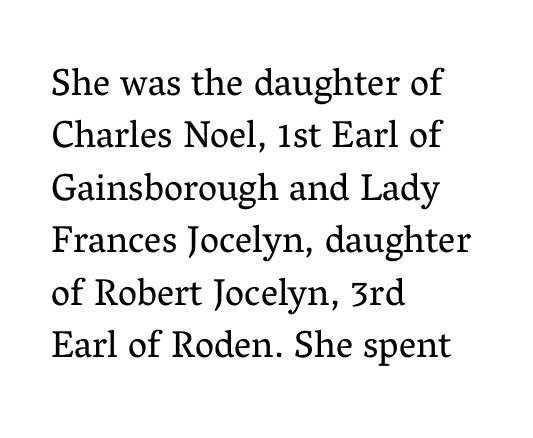
The image shows 38 px regular-weight serif type, upright; set left-aligned, normal line spacing (1.38x), normal letter spacing, not underlined; medium stroke contrast and a medium x-height.
